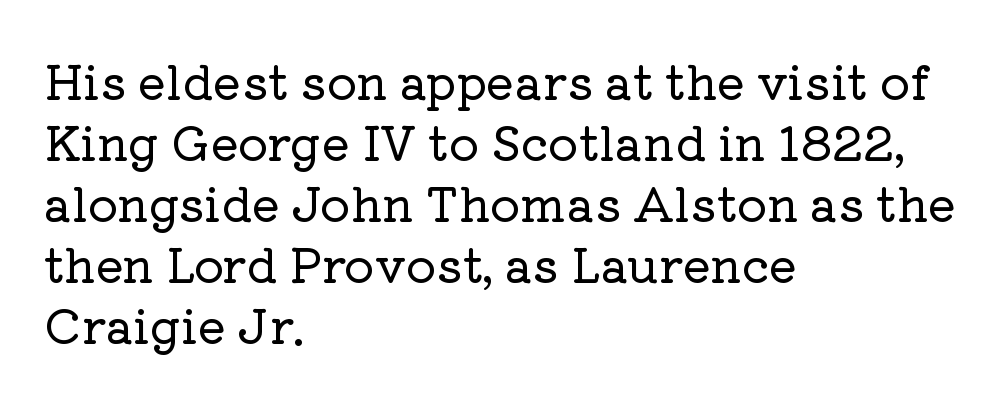
Q: Is the text italic (slanted)? A: No, it is upright.
Q: Is the typeface a serif or a sans-serif typeface? A: Serif.
Q: Is the text underlined? A: No.
Q: How is the paragraph aligned? A: Left-aligned.
Q: Is the spacing between letters normal or unusually wide? A: Normal.
Q: Is the spacing between lines tight, normal or loose? A: Normal.
Q: Width (condensed, normal, or wide)? A: Normal.
Q: Stroke contrast? A: Low.
Q: x-height? A: Medium.
Q: Monospaced? A: No.
